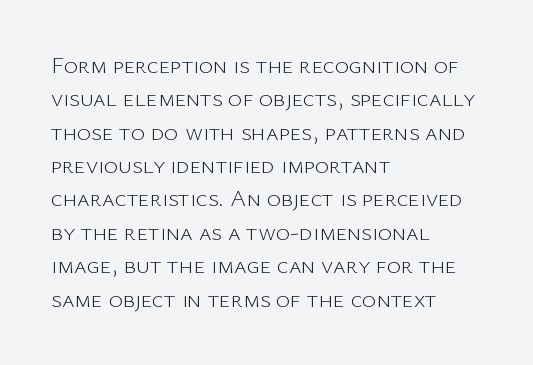
The image shows 24 px text type, upright; set left-aligned, normal line spacing (1.39x), normal letter spacing, not underlined.
